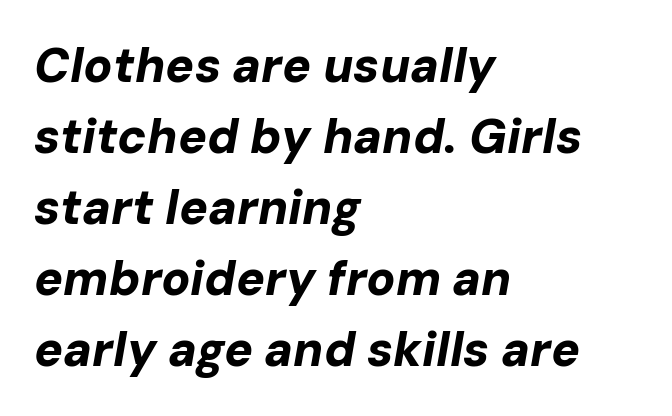
{"italic": "yes", "lean": "right", "slant_degrees": 10, "bold": "yes", "weight": "bold", "width": "normal", "stroke_contrast": "low", "x_height": "medium", "monospaced": "no", "underline": "no", "align": "left", "line_spacing": "normal", "line_spacing_ratio": 1.48, "letter_spacing": "normal", "letter_spacing_em": 0.0, "glyph_px": 48}
